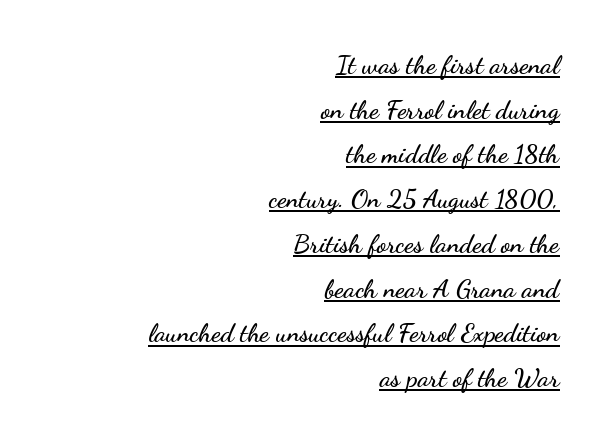
{"underline": "yes", "align": "right", "line_spacing_ratio": 1.72, "letter_spacing": "normal", "letter_spacing_em": 0.0, "glyph_px": 26}
